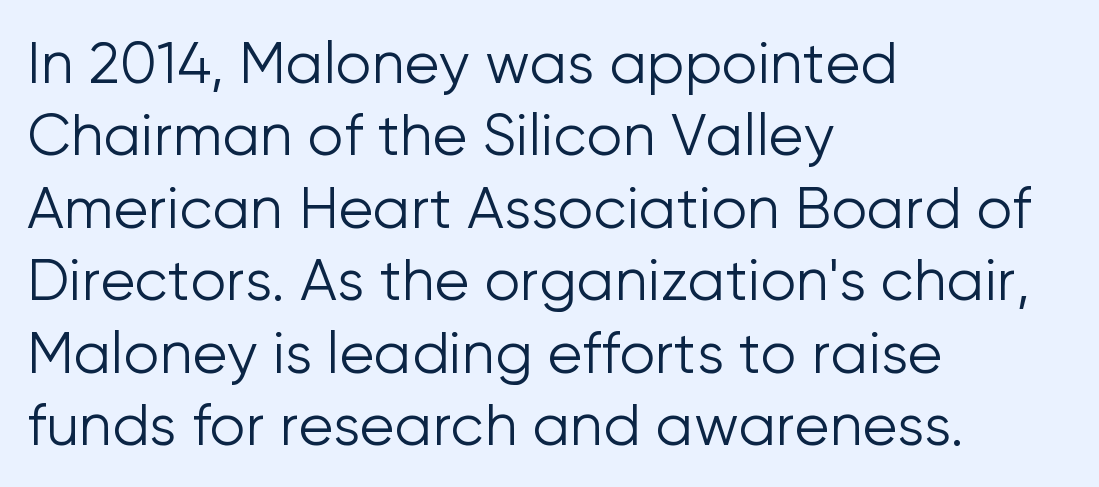
{"serif": "no", "italic": "no", "bold": "no", "weight": "light", "width": "normal", "stroke_contrast": "low", "x_height": "medium", "monospaced": "no", "underline": "no", "align": "left", "line_spacing": "normal", "line_spacing_ratio": 1.27, "letter_spacing": "normal", "letter_spacing_em": 0.0, "glyph_px": 57}
